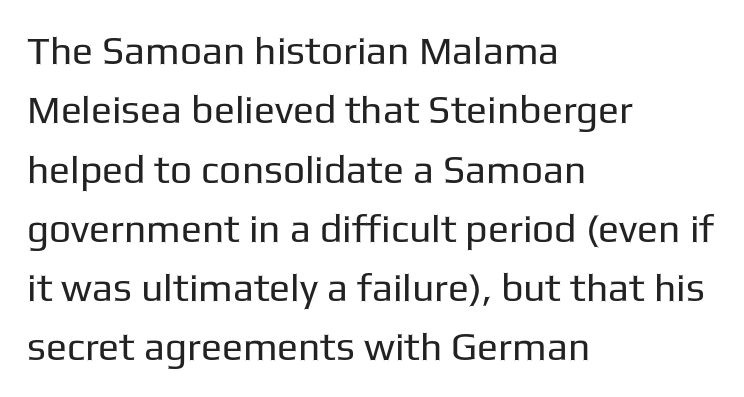
Letters have the restrained weight of plain body copy at most. Grotesque or geometric, the face here clearly has no serifs. Think of a printed novel: that variable character pitch is what you see here. This is roman type, the default non-slanted kind.
